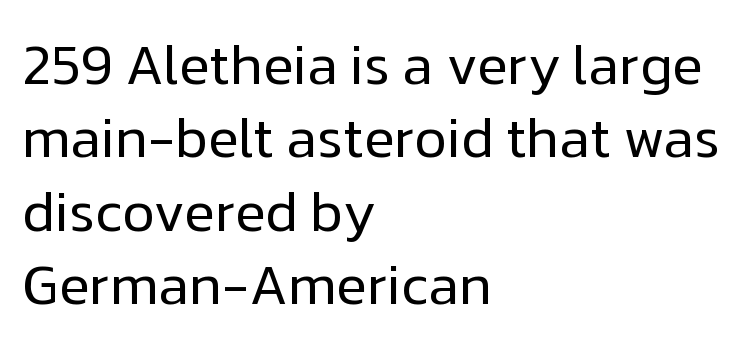
Descenders hang freely into open space. Each letter keeps its own natural width here, so spacing adapts to shape. No letter is thick-stroked: the sample isn't bold. Posture: upright roman.
